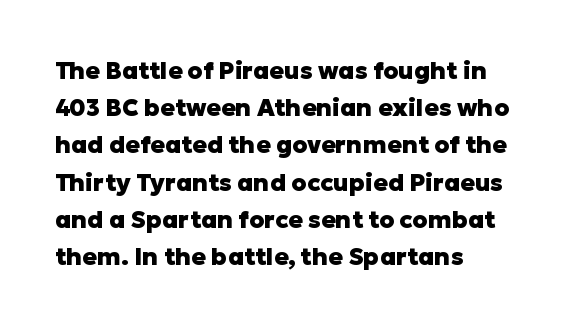
The passage shown has conventional tracking throughout. Underline: absent. The lines in this sample share a left origin and differ only in where they stop. These lines carry a lot of weight — the face is fully bold. Leading: standard. Characters remain perfectly vertical along every line.
